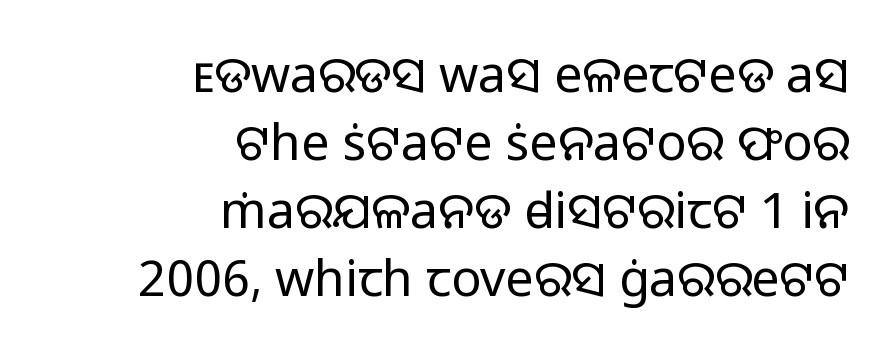
Heft: none added — not bold. Looks like regular typesetting: each glyph gets only the width it needs. The text block is weighted toward the right margin, trailing off unevenly leftward. Style check: upright. Any mark beneath the type? The region is blank.
